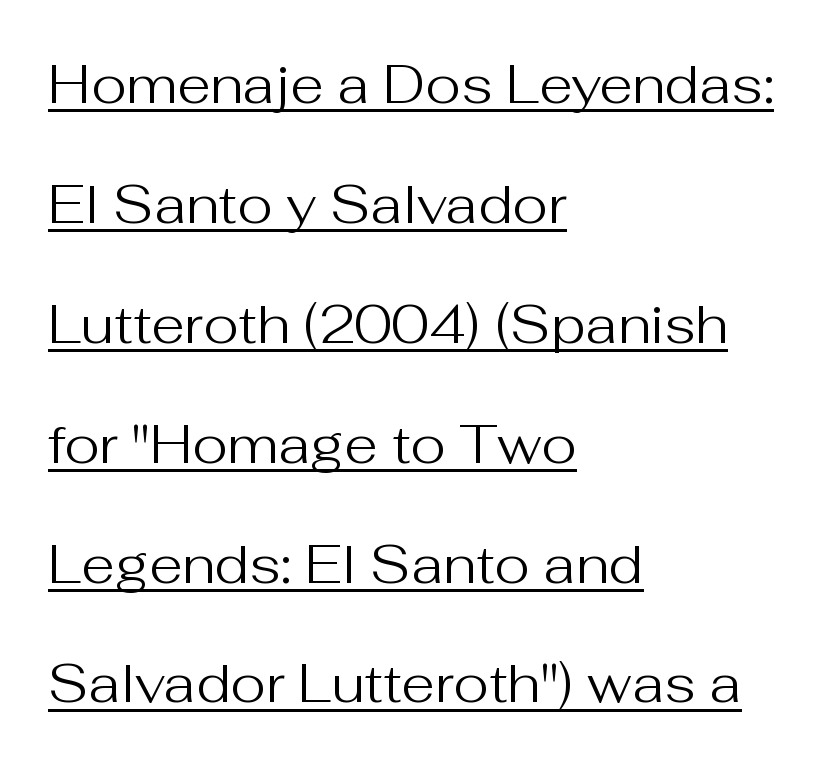
{"serif": "no", "italic": "no", "bold": "no", "weight": "regular", "width": "normal", "stroke_contrast": "medium", "x_height": "medium", "monospaced": "no", "underline": "yes", "align": "left", "line_spacing": "loose", "line_spacing_ratio": 2.22, "letter_spacing": "normal", "letter_spacing_em": 0.0, "glyph_px": 54}
